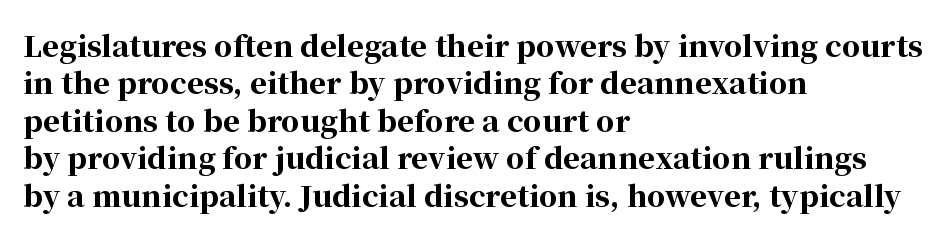
Q: Is the text bold? A: Yes.
Q: Is the text italic (slanted)? A: No, it is upright.
Q: Is the typeface a serif or a sans-serif typeface? A: Serif.
Q: Is the text underlined? A: No.
Q: How is the paragraph aligned? A: Left-aligned.
Q: Is the spacing between letters normal or unusually wide? A: Normal.
Q: Is the spacing between lines tight, normal or loose? A: Normal.
Q: Width (condensed, normal, or wide)? A: Normal.
Q: Stroke contrast? A: High.
Q: x-height? A: Medium.
Q: Monospaced? A: No.
